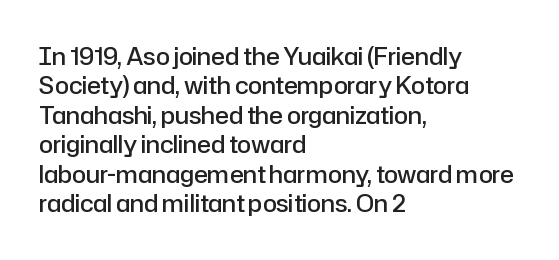
All the whitespace from short lines collects on the right. You could call the tracking neutral — neither tight nor loose. The axis of the letterforms is exactly vertical. Honestly, there is no underline to notice here at all.
